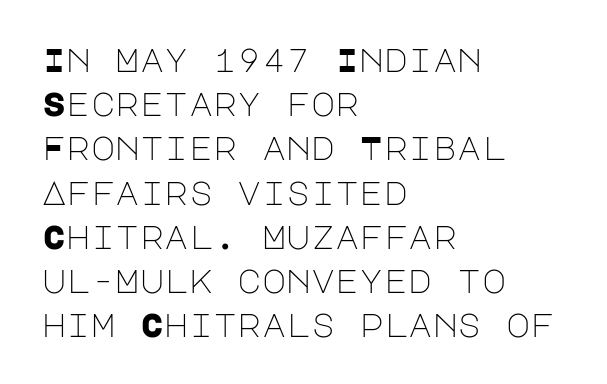
The image shows 33 px light sans-serif type, upright; set left-aligned, normal line spacing (1.34x), normal letter spacing, not underlined; low stroke contrast and a large x-height.
